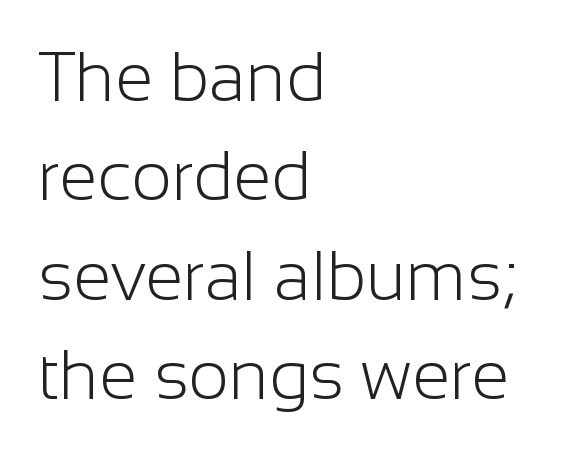
Is there much room between lines? A standard amount, neither cramped nor airy. This sample uses plain, unmodified letter spacing. The foot of each line stays bare and open. Casual observation: everything's shoved over to the left. Varying glyph widths throughout — classic text-font behaviour. Characters remain perfectly vertical along every line.
